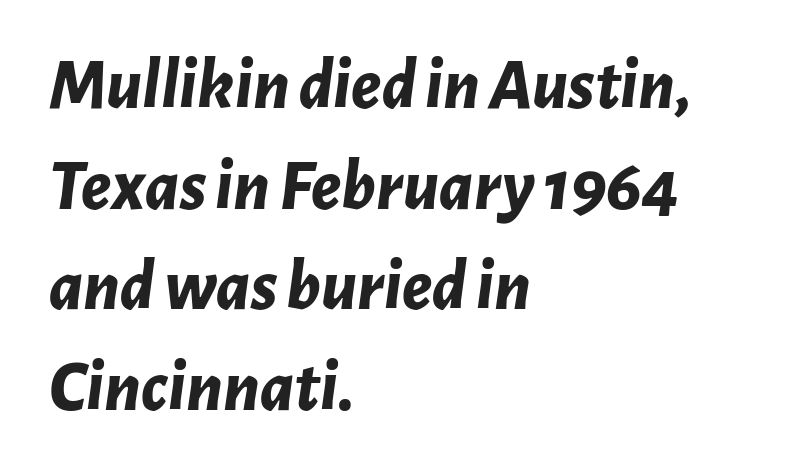
The foot of each line stays bare and open. Compared with an ordinary text face, these strokes are far heavier — a full bold. Observe the lean: these are italic letterforms. The rendering uses natural spacing where letterforms have individual widths. Interline gaps are of average width in this sample.
